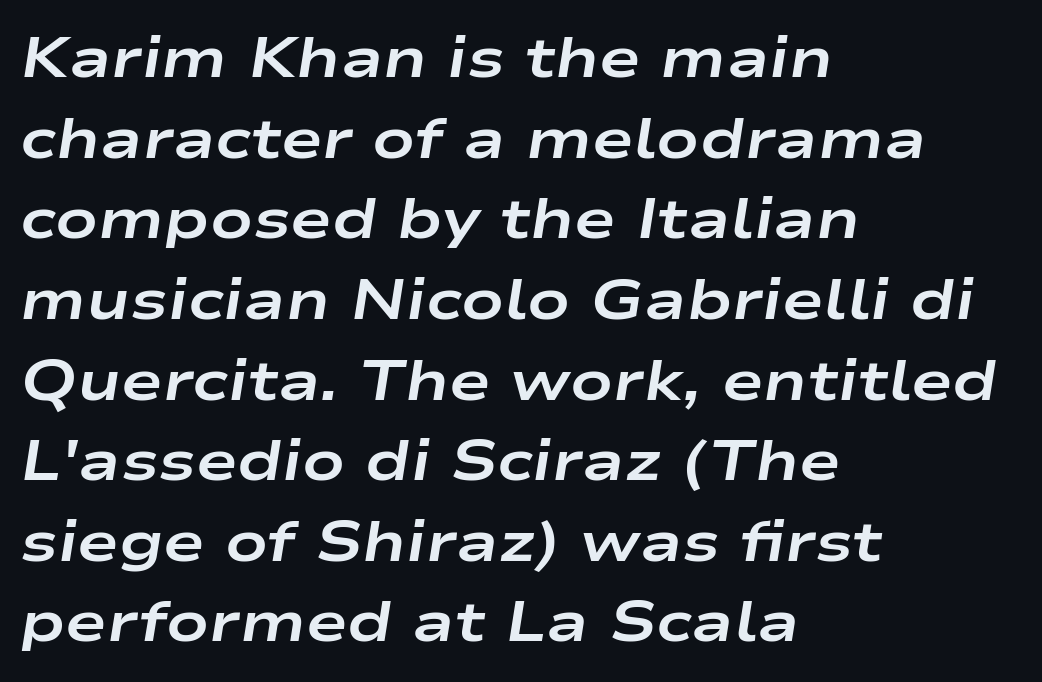
The typography opts for an oblique posture over an upright one. Note the varied advance widths — an 'i' is clearly narrower than an 'm'. This rendering uses left alignment, leaving the right contour irregular. These words are printed bold, with thick strokes throughout.
